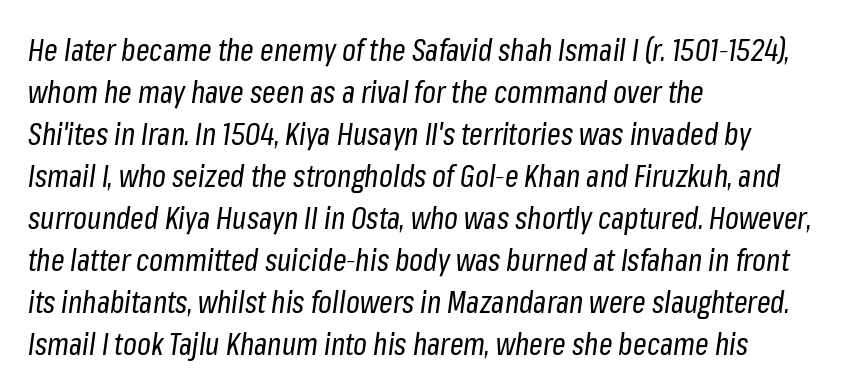
The image shows 30 px regular-weight, condensed type, italic (leaning right); set left-aligned, normal line spacing (1.4x), normal letter spacing, not underlined; low stroke contrast and a medium x-height.
